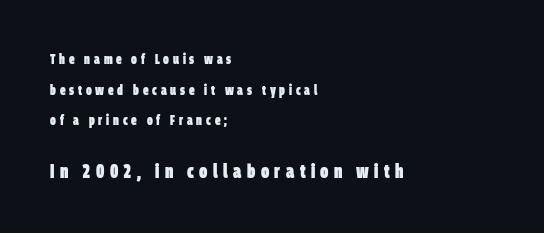
Q: Is the text bold? A: Yes.
Q: Is the text underlined? A: No.
Q: How is the paragraph aligned? A: Left-aligned.
Q: Is the spacing between letters normal or unusually wide? A: Unusually wide.
Q: Is the spacing between lines tight, normal or loose? A: Loose.
Q: Which block of text is set in a larger size, the first (top) or the second (bottom)? A: The second (bottom) one.
